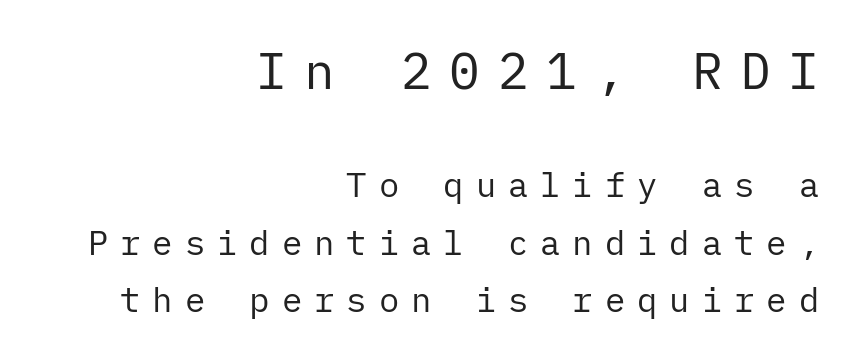
Vertical stems look standard width or narrower in stroke. Students, note that the glyphs here are deliberately spaced far apart. Underline: absent. Which chunk is bigger? The first one — the top block dwarfs the bottom.
